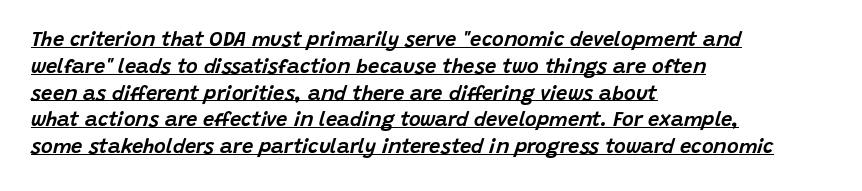
{"italic": "yes", "lean": "right", "slant_degrees": 15, "underline": "yes", "align": "left", "line_spacing": "normal", "line_spacing_ratio": 1.34, "letter_spacing": "normal", "letter_spacing_em": 0.0, "glyph_px": 20}
